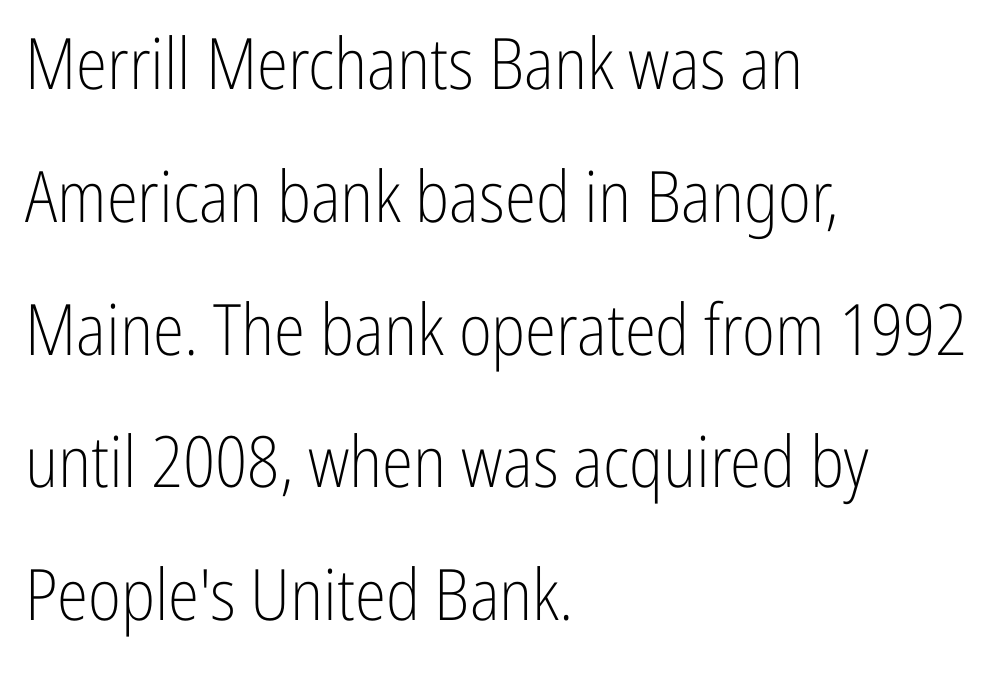
{"serif": "no", "italic": "no", "bold": "no", "weight": "light", "width": "condensed", "stroke_contrast": "low", "x_height": "medium", "monospaced": "no", "underline": "no", "align": "left", "line_spacing_ratio": 1.87, "letter_spacing": "normal", "letter_spacing_em": 0.0, "glyph_px": 71}
